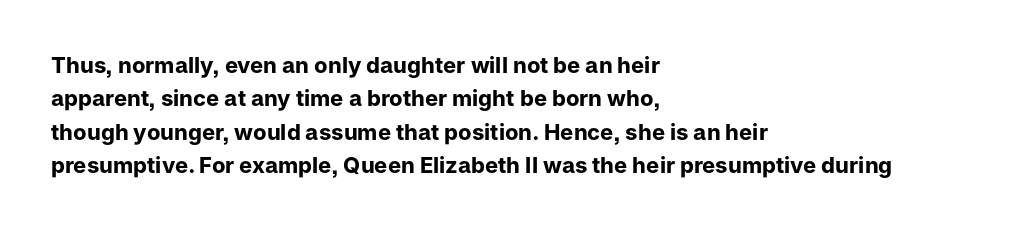
{"italic": "no", "bold": "yes", "underline": "no", "align": "left", "line_spacing": "normal", "line_spacing_ratio": 1.52, "letter_spacing": "normal", "letter_spacing_em": 0.0, "glyph_px": 22}
